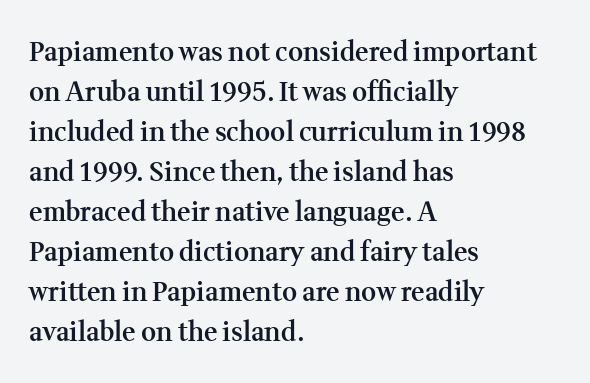
{"italic": "no", "bold": "semi", "underline": "no", "align": "left", "line_spacing": "normal", "line_spacing_ratio": 1.54, "letter_spacing": "normal", "letter_spacing_em": 0.0, "glyph_px": 26}
